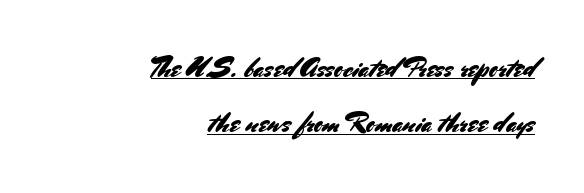
{"underline": "yes", "align": "right", "line_spacing": "loose", "line_spacing_ratio": 2.05, "letter_spacing": "normal", "letter_spacing_em": 0.0, "glyph_px": 27}
